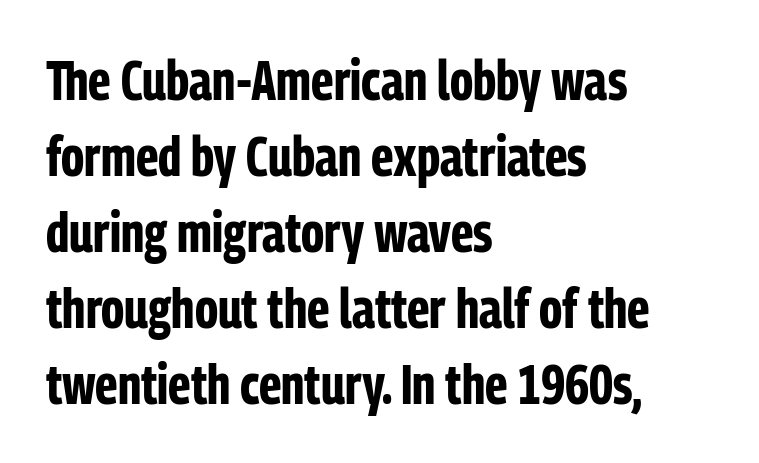
The image shows 55 px bold, condensed sans-serif type, upright; set left-aligned, normal line spacing (1.38x), normal letter spacing, not underlined; low stroke contrast and a medium x-height.
